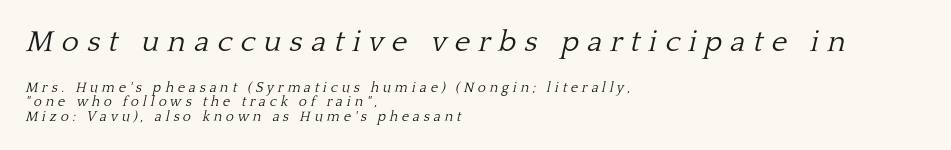
The image shows 30 px light serif type, italic (leaning right); set left-aligned, tight line spacing (1.03x), unusually wide letter spacing (+0.27 em), not underlined; the first (top) block is 2.14x larger; low stroke contrast and a medium x-height.
